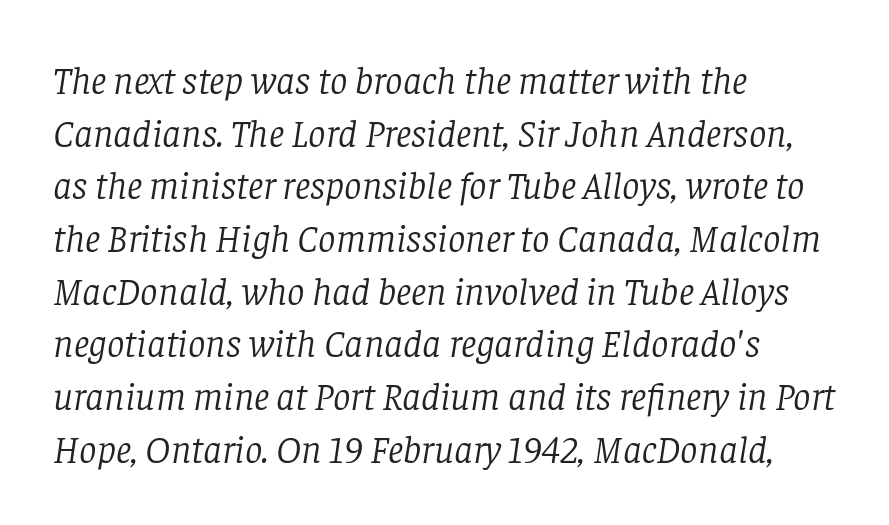
The lines sit at an ordinary, default distance from one another. Layout note: lines flush left. Does the lettering tilt? It does — this is italic. Nothing heavy about these letters — not bold at all. The area under the type is left untouched. The text was rendered using a seriffed face with decorative stroke endings.
